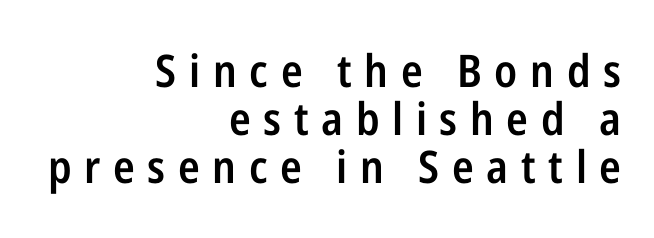
{"serif": "no", "italic": "no", "bold": "semi", "weight": "semibold", "width": "condensed", "stroke_contrast": "low", "x_height": "medium", "monospaced": "no", "underline": "no", "align": "right", "line_spacing": "tight", "line_spacing_ratio": 1.07, "letter_spacing": "wide", "letter_spacing_em": 0.28, "glyph_px": 45}
